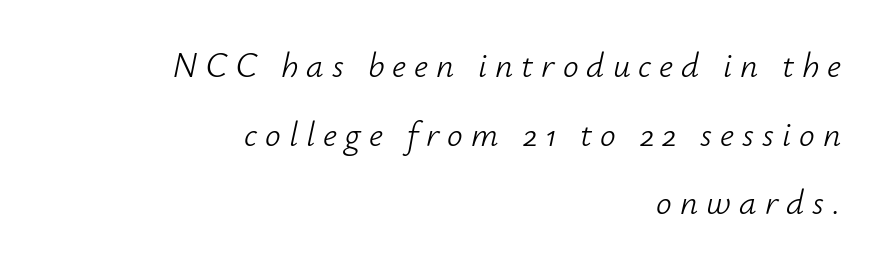
Q: Is the text bold? A: No.
Q: Is the text italic (slanted)? A: Yes, it leans right by about 12 degrees.
Q: Is the text underlined? A: No.
Q: How is the paragraph aligned? A: Right-aligned.
Q: Is the spacing between letters normal or unusually wide? A: Unusually wide.
Q: Is the spacing between lines tight, normal or loose? A: Loose.
Q: Width (condensed, normal, or wide)? A: Normal.
Q: Stroke contrast? A: Low.
Q: x-height? A: Small.
Q: Monospaced? A: No.
